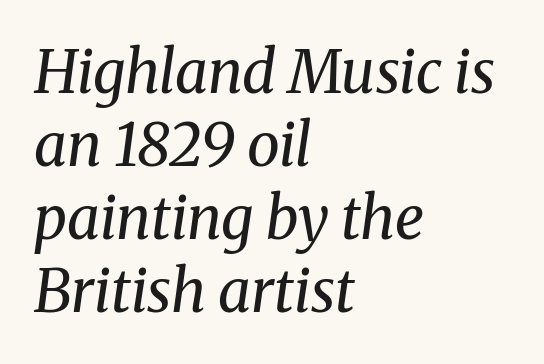
Q: Is the text bold? A: No.
Q: Is the text italic (slanted)? A: Yes, it leans right by about 8 degrees.
Q: Is the typeface a serif or a sans-serif typeface? A: Serif.
Q: Is the text underlined? A: No.
Q: How is the paragraph aligned? A: Left-aligned.
Q: Is the spacing between letters normal or unusually wide? A: Normal.
Q: Width (condensed, normal, or wide)? A: Normal.
Q: Stroke contrast? A: Medium.
Q: x-height? A: Medium.
Q: Monospaced? A: No.
